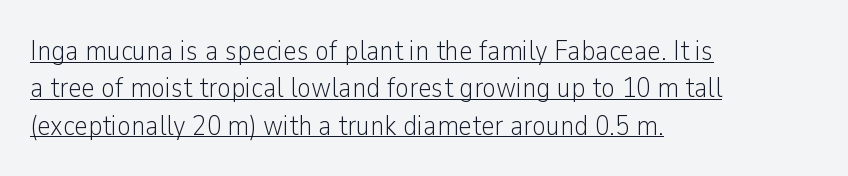
{"serif": "no", "italic": "no", "bold": "no", "weight": "light", "width": "condensed", "stroke_contrast": "low", "x_height": "medium", "monospaced": "no", "underline": "yes", "align": "left", "line_spacing": "normal", "line_spacing_ratio": 1.29, "letter_spacing": "normal", "letter_spacing_em": 0.0, "glyph_px": 29}
